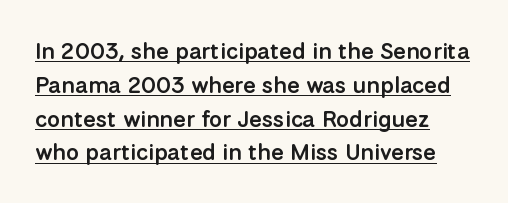
Q: Is the text bold? A: Semi-bold.
Q: Is the text italic (slanted)? A: No, it is upright.
Q: Is the text underlined? A: Yes.
Q: Is the spacing between letters normal or unusually wide? A: Normal.
Q: Is the spacing between lines tight, normal or loose? A: Normal.
